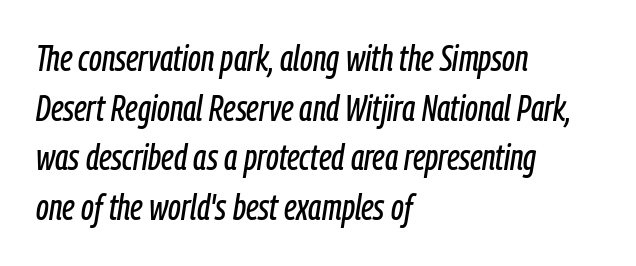
Q: Is the text italic (slanted)? A: Yes, it leans right by about 9 degrees.
Q: Is the text underlined? A: No.
Q: How is the paragraph aligned? A: Left-aligned.
Q: Is the spacing between letters normal or unusually wide? A: Normal.
Q: Is the spacing between lines tight, normal or loose? A: Normal.
Q: Width (condensed, normal, or wide)? A: Condensed.
Q: Stroke contrast? A: Low.
Q: x-height? A: Medium.
Q: Monospaced? A: No.
